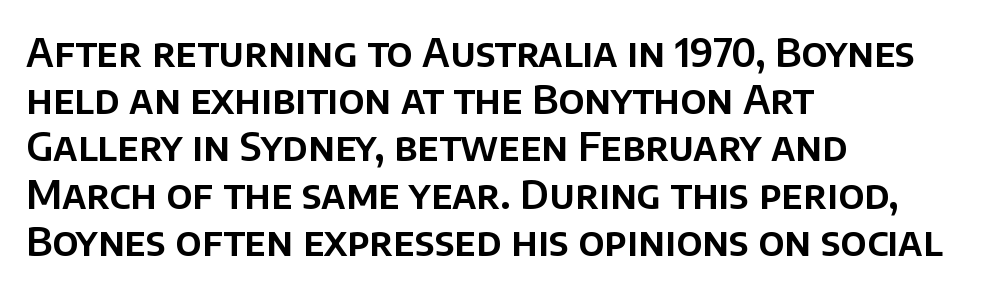
The image shows 39 px sans-serif type, upright; set left-aligned, line spacing 1.21x, normal letter spacing, not underlined; low stroke contrast and a large x-height.
